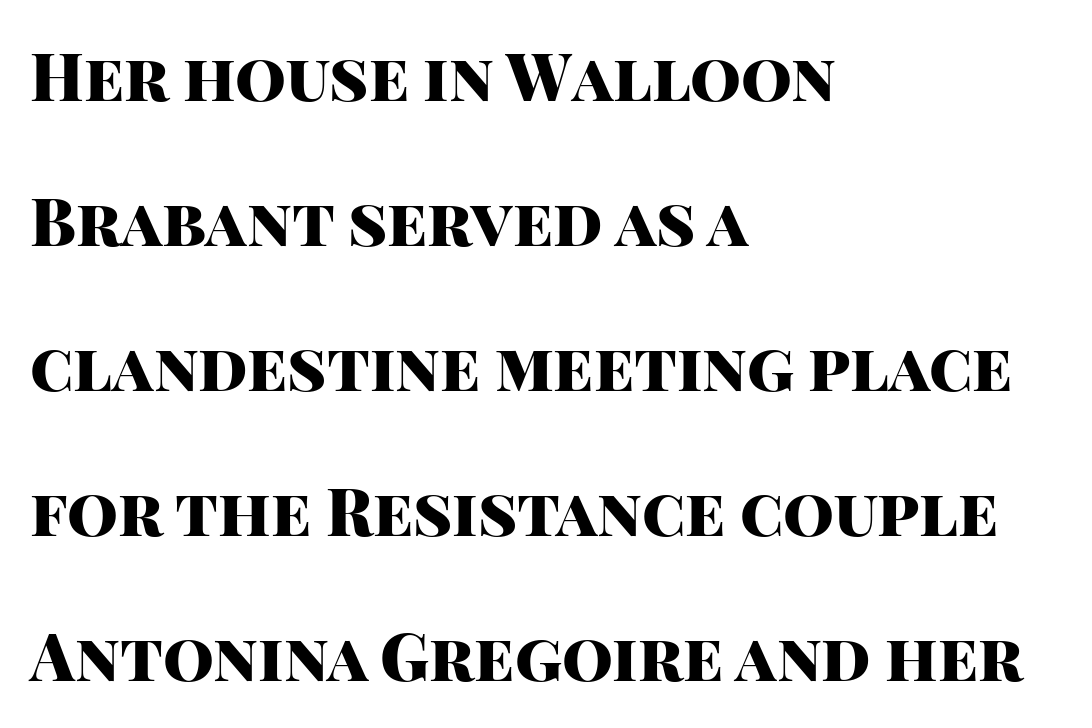
When letters stand straight like this, we call the style roman or upright. Vertically, the passage feels expansive, rows floating well apart. The type is set solid horizontally, with unmodified tracking. These lines are rendered in a variable-pitch font. Heft: maximum for text — a bold.
